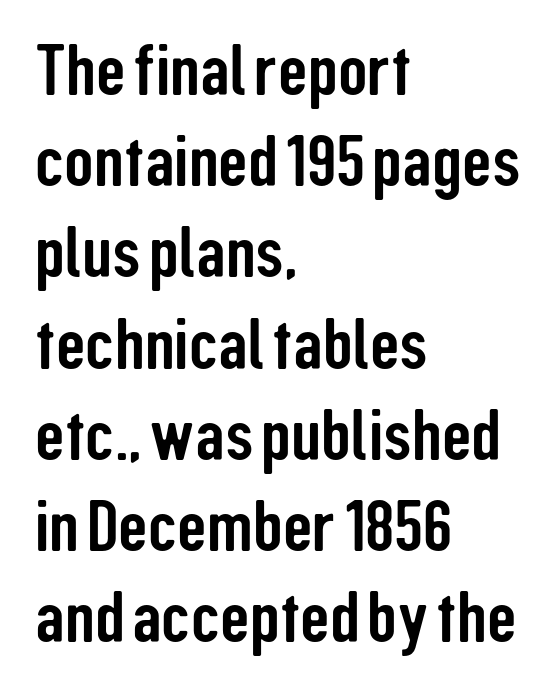
The image shows 73 px condensed sans-serif type, upright; set left-aligned, normal line spacing (1.25x), normal letter spacing, not underlined; low stroke contrast and a medium x-height.
